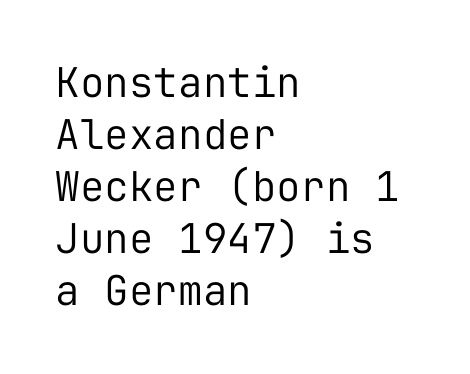
The image shows 41 px regular-weight sans-serif type, upright, monospaced; set left-aligned, normal line spacing (1.27x), normal letter spacing, not underlined; low stroke contrast and a medium x-height.
